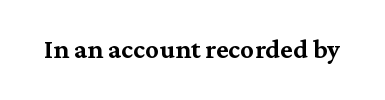
The image shows 34 px serif type, upright; set normal letter spacing, not underlined; medium stroke contrast and a medium x-height.
